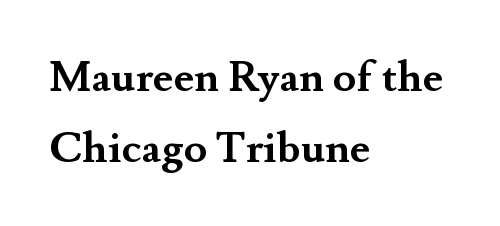
The image shows 43 px semibold serif type, upright; set left-aligned, normal line spacing (1.64x), normal letter spacing, not underlined; medium stroke contrast and a small x-height.
